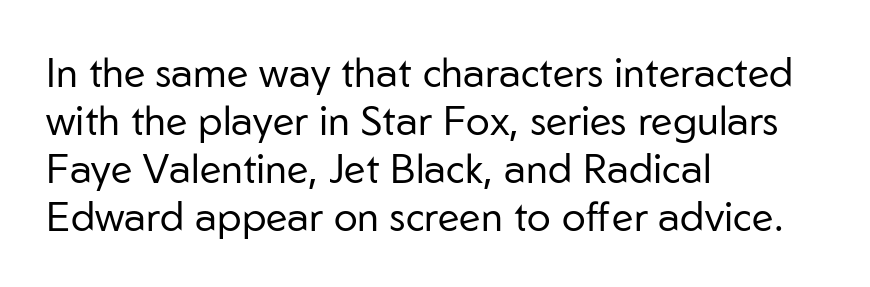
The image shows 40 px regular-weight sans-serif type, upright; set left-aligned, line spacing 1.2x, normal letter spacing, not underlined; low stroke contrast and a medium x-height.
